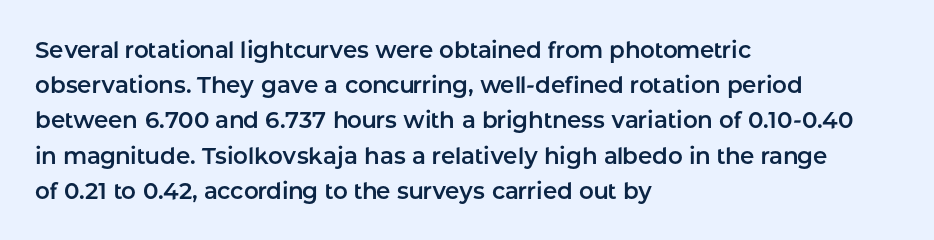
{"italic": "no", "underline": "no", "align": "left", "line_spacing": "normal", "line_spacing_ratio": 1.53, "letter_spacing": "normal", "letter_spacing_em": 0.0, "glyph_px": 23}
